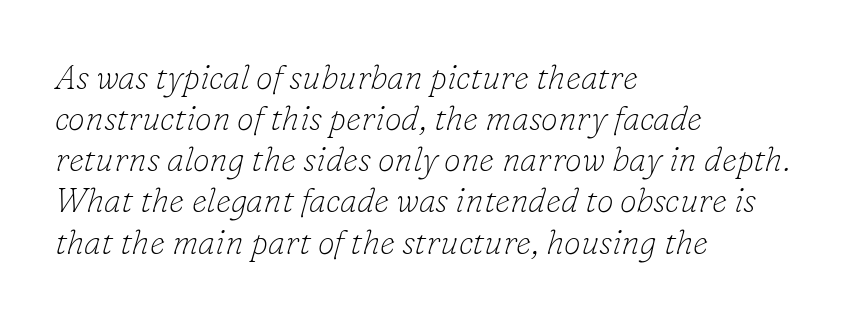
You could not count columns in this text — the font is proportionally spaced. The face looks like a standard text weight, possibly lighter. Words float on clear page, feet unadorned. Serifs: yes, visible at the terminals of the letterforms. The whole block is typeset with a tilt.
